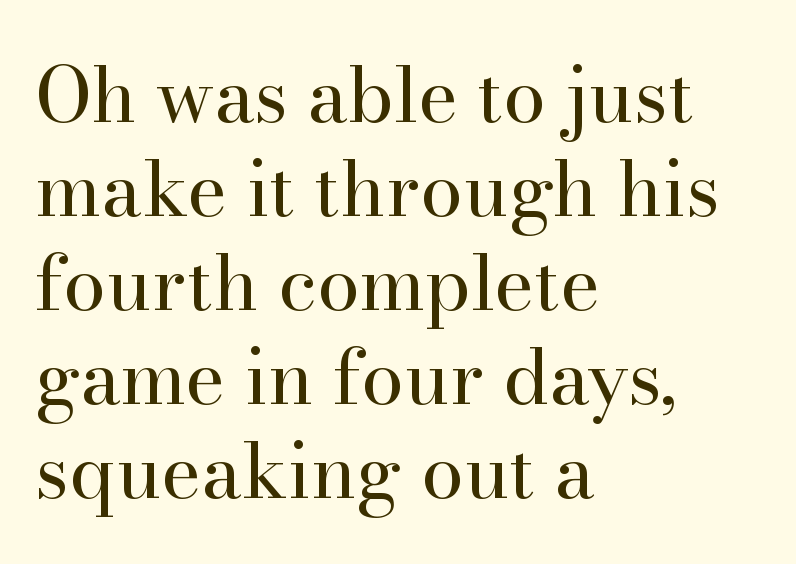
Classification — serif. Posture: straight, roman, zero tilt. No extra tracking has been applied to these lines. The font is comparable to plain body text, perhaps lighter. The zone under the glyphs is completely vacant.
